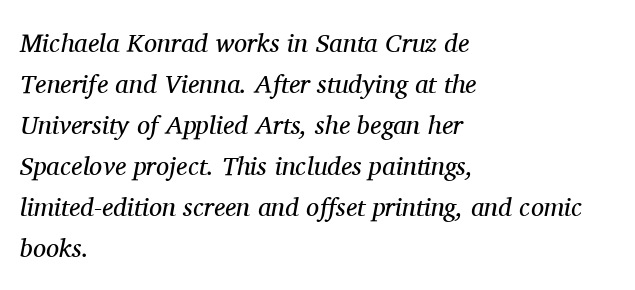
The image shows 26 px text type, italic (leaning right); set left-aligned, normal line spacing (1.58x), normal letter spacing, not underlined.
